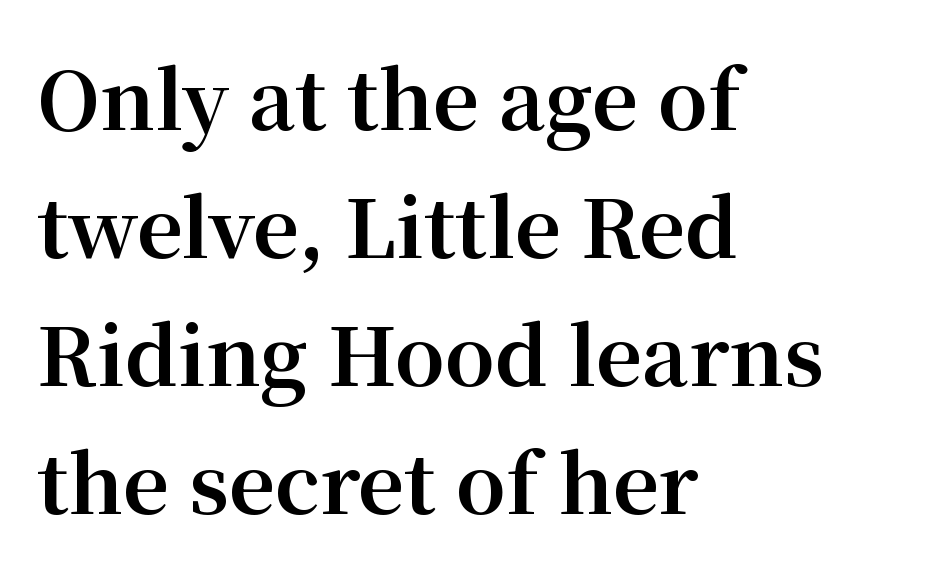
Q: Is the text bold? A: Yes.
Q: Is the text italic (slanted)? A: No, it is upright.
Q: Is the typeface a serif or a sans-serif typeface? A: Serif.
Q: Is the text underlined? A: No.
Q: How is the paragraph aligned? A: Left-aligned.
Q: Is the spacing between letters normal or unusually wide? A: Normal.
Q: Is the spacing between lines tight, normal or loose? A: Normal.
Q: Width (condensed, normal, or wide)? A: Normal.
Q: Stroke contrast? A: Medium.
Q: x-height? A: Medium.
Q: Monospaced? A: No.
